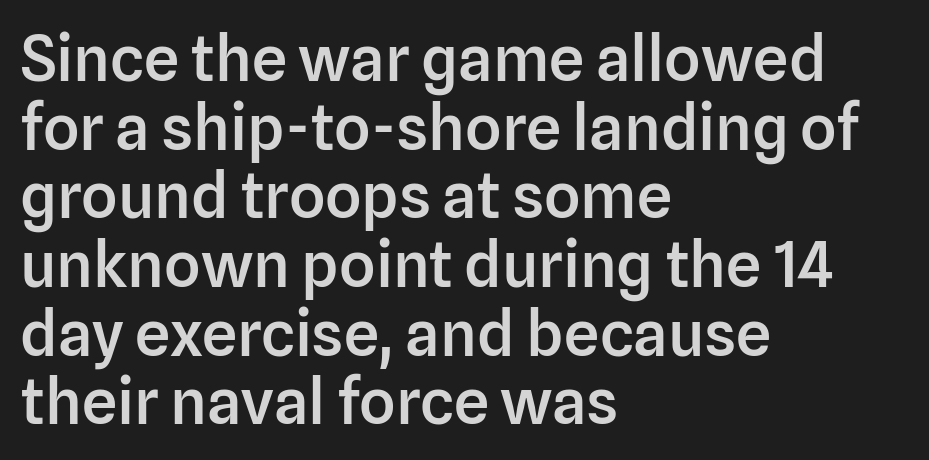
Stroke terminals: plain, sans-serif. Is there any slant? The stems are plumb. Caption: multi-line text, flush left, ragged right. The line texture is even and compact thanks to regular tracking.
